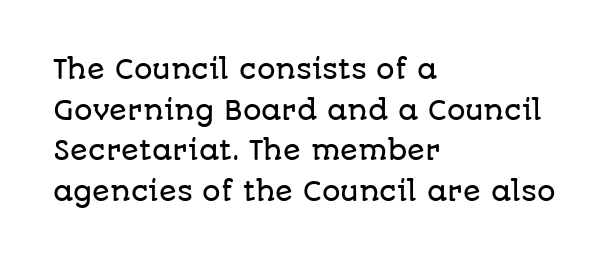
The image shows 26 px text type, upright; set left-aligned, normal line spacing (1.56x), normal letter spacing, not underlined.
